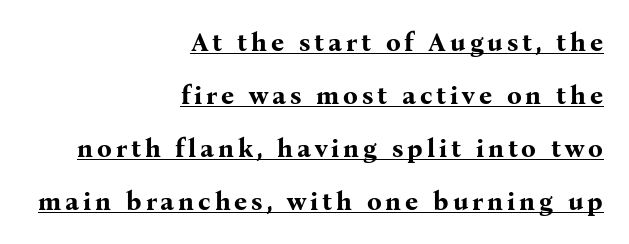
Weight: bold. Is there any slant? The stems are plumb. The face used here appears with an underline applied. This block would shrink considerably if given ordinary leading; it's expanded now. Typeset ragged left — the right edge is the straight one.
